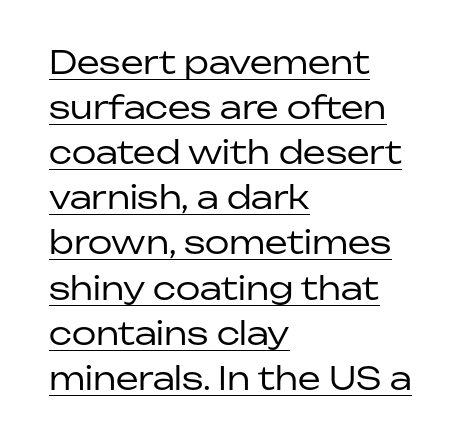
Q: Is the text bold? A: No.
Q: Is the text italic (slanted)? A: No, it is upright.
Q: Is the typeface a serif or a sans-serif typeface? A: Sans-serif.
Q: Is the text underlined? A: Yes.
Q: How is the paragraph aligned? A: Left-aligned.
Q: Is the spacing between letters normal or unusually wide? A: Normal.
Q: Is the spacing between lines tight, normal or loose? A: Normal.
Q: Width (condensed, normal, or wide)? A: Normal.
Q: Stroke contrast? A: Low.
Q: x-height? A: Medium.
Q: Monospaced? A: No.
